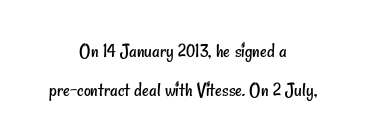
The image shows 21 px text type; set centered, line spacing 1.84x, normal letter spacing, not underlined.
